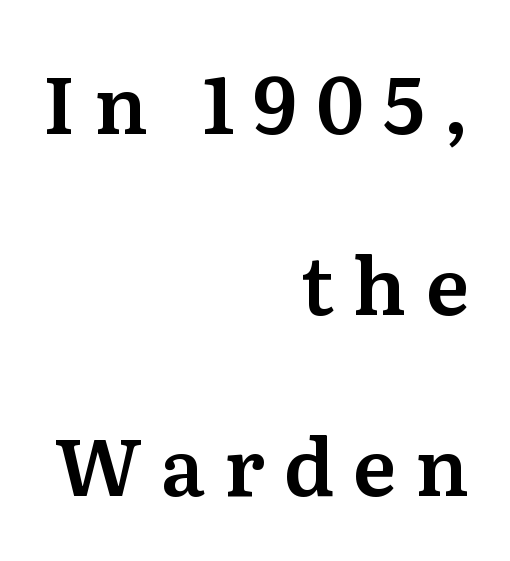
The lines are spread far apart with generous leading. The font family rendered here belongs to the serif group. The specimen reads as upright at a glance. Honestly, there is no underline to notice here at all. Between one letter and the next there's a generous, obvious gap.
